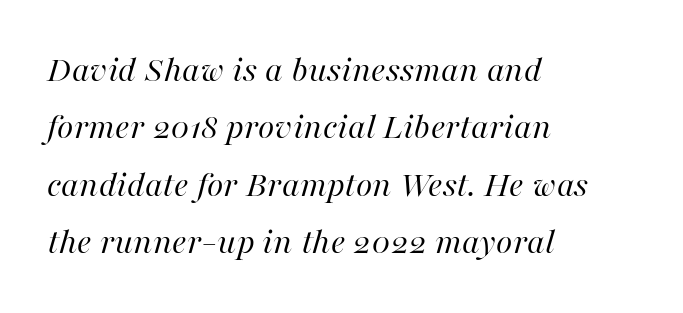
Regular leading. The lettering tilts uniformly, giving the passage an italic look. This is not heavy type; no bold has been used. Visually the block forms a straight wall on the left and a jagged coastline on the right.
